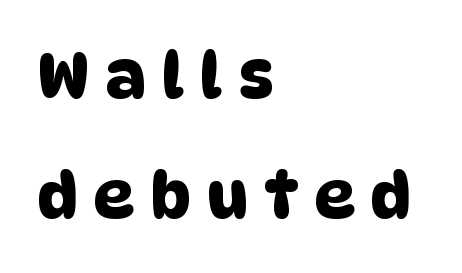
Display-style spreading of the glyphs; the letterfit is very open. The designer went with a sans here, leaving each stem footless. Whoever set this chose breathing room over compactness in the vertical rhythm. The rendering uses natural spacing where letterforms have individual widths. Alignment: flush left.
